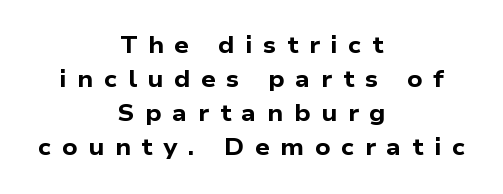
The text block is weighted toward neither margin, spreading evenly from the middle. Anything drawn beneath the words? Only blank space. This is heavy type, rendered in bold. In terms of letterspacing, this is a distinctly airy, spread setting. The lines sit at an ordinary, default distance from one another.
